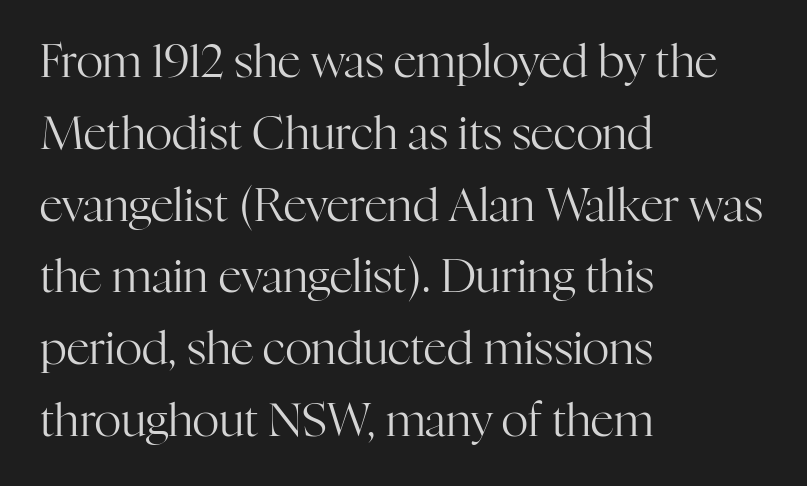
Q: Is the text bold? A: No.
Q: Is the text italic (slanted)? A: No, it is upright.
Q: Is the typeface a serif or a sans-serif typeface? A: Serif.
Q: Is the text underlined? A: No.
Q: How is the paragraph aligned? A: Left-aligned.
Q: Is the spacing between letters normal or unusually wide? A: Normal.
Q: Is the spacing between lines tight, normal or loose? A: Normal.
Q: Width (condensed, normal, or wide)? A: Normal.
Q: Stroke contrast? A: High.
Q: x-height? A: Medium.
Q: Monospaced? A: No.
